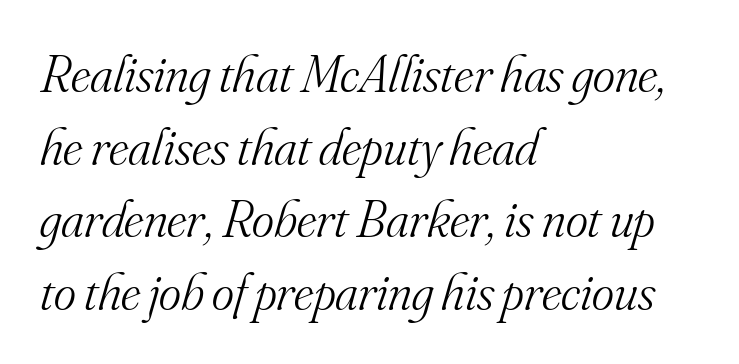
On a weight scale, this lands at 450 or below. Serif or sans? Serif — the stroke terminals have little feet. Students, observe: this is what conventionally led text looks like. Character widths vary here, with narrow letters taking less room than wide ones. Any mark beneath the type? The region is blank. A classic flush-left, rag-right setting is used for this passage.
